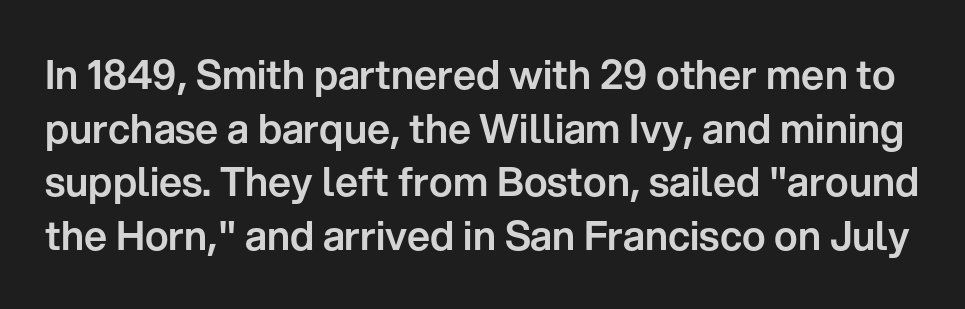
Font category for this specimen: sans-serif. Do the letters lean? They stand straight. Is there much room between lines? A standard amount, neither cramped nor airy. Beneath every word, the page is bare. Think of a printed novel: that variable character pitch is what you see here.
